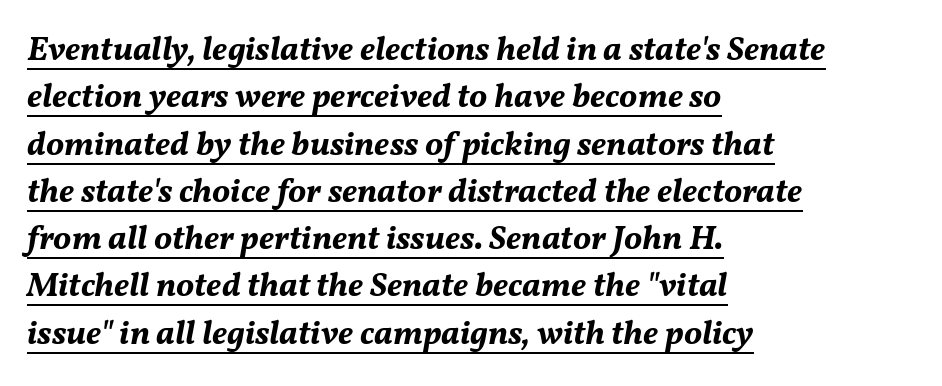
{"italic": "yes", "lean": "right", "slant_degrees": 11, "bold": "yes", "weight": "bold", "width": "normal", "stroke_contrast": "medium", "x_height": "medium", "monospaced": "no", "underline": "yes", "align": "left", "line_spacing": "normal", "line_spacing_ratio": 1.39, "letter_spacing": "normal", "letter_spacing_em": 0.0, "glyph_px": 34}
